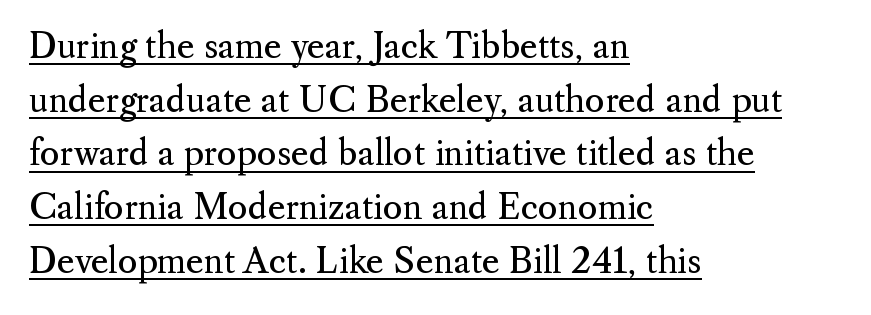
Q: Is the text bold? A: No.
Q: Is the text italic (slanted)? A: No, it is upright.
Q: Is the typeface a serif or a sans-serif typeface? A: Serif.
Q: Is the text underlined? A: Yes.
Q: How is the paragraph aligned? A: Left-aligned.
Q: Is the spacing between letters normal or unusually wide? A: Normal.
Q: Is the spacing between lines tight, normal or loose? A: Normal.
Q: Width (condensed, normal, or wide)? A: Normal.
Q: Stroke contrast? A: Medium.
Q: x-height? A: Small.
Q: Monospaced? A: No.
